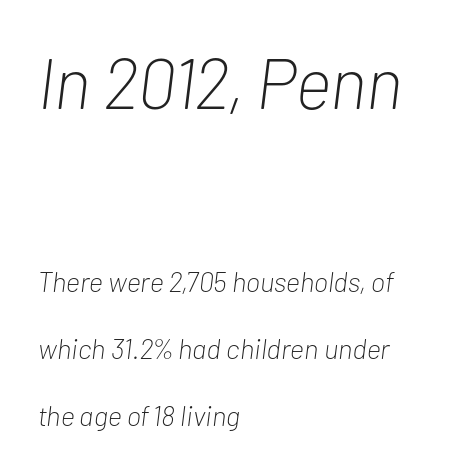
Q: Is the text bold? A: No.
Q: Is the text italic (slanted)? A: Yes, it leans right by about 7 degrees.
Q: Is the text underlined? A: No.
Q: How is the paragraph aligned? A: Left-aligned.
Q: Is the spacing between letters normal or unusually wide? A: Normal.
Q: Is the spacing between lines tight, normal or loose? A: Loose.
Q: Which block of text is set in a larger size, the first (top) or the second (bottom)? A: The first (top) one.
Q: Width (condensed, normal, or wide)? A: Condensed.
Q: Stroke contrast? A: Low.
Q: x-height? A: Medium.
Q: Monospaced? A: No.
